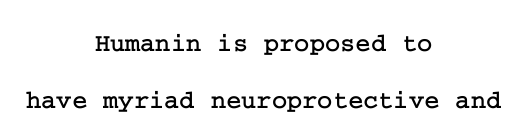
{"italic": "no", "underline": "no", "align": "center", "line_spacing": "loose", "line_spacing_ratio": 2.19, "letter_spacing": "normal", "letter_spacing_em": 0.0, "glyph_px": 26}
